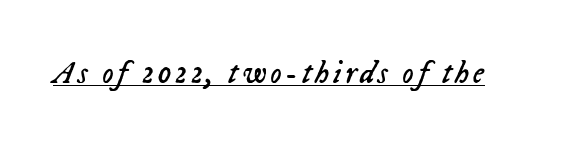
{"italic": "yes", "lean": "right", "slant_degrees": 23, "bold": "no", "weight": "regular", "width": "normal", "stroke_contrast": "low", "x_height": "medium", "monospaced": "no", "underline": "yes", "glyph_px": 32}
